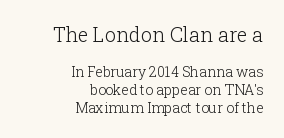
Q: Is the text bold? A: No.
Q: Is the text italic (slanted)? A: No, it is upright.
Q: Is the text underlined? A: No.
Q: How is the paragraph aligned? A: Right-aligned.
Q: Is the spacing between letters normal or unusually wide? A: Normal.
Q: Is the spacing between lines tight, normal or loose? A: Normal.
Q: Which block of text is set in a larger size, the first (top) or the second (bottom)? A: The first (top) one.
